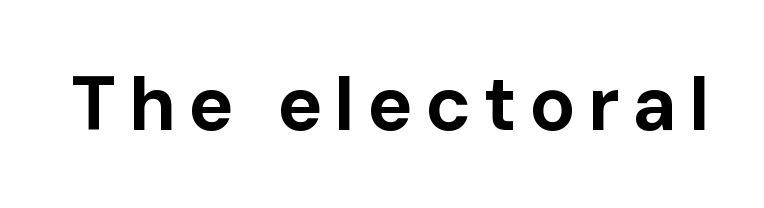
Q: Is the text bold? A: Yes.
Q: Is the text italic (slanted)? A: No, it is upright.
Q: Is the typeface a serif or a sans-serif typeface? A: Sans-serif.
Q: Is the text underlined? A: No.
Q: Width (condensed, normal, or wide)? A: Normal.
Q: Stroke contrast? A: Low.
Q: x-height? A: Medium.
Q: Monospaced? A: No.
